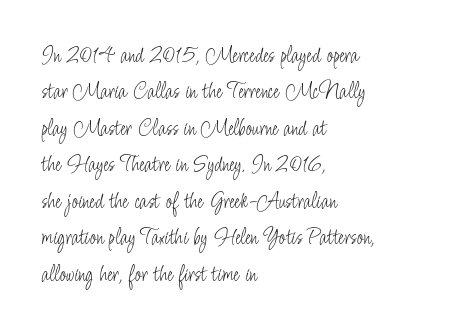
The foot of each line stays bare and open. These lines stack with their left ends in a neat column. These lines sit exactly where default settings would place them.
